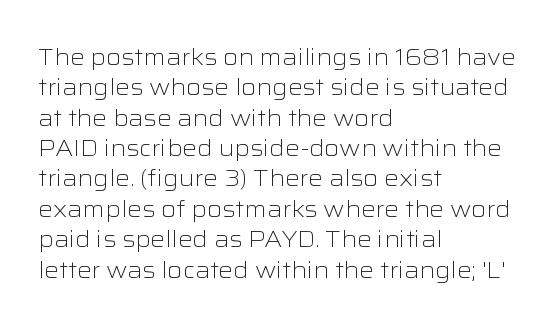
Q: Is the text bold? A: No.
Q: Is the text italic (slanted)? A: No, it is upright.
Q: Is the text underlined? A: No.
Q: How is the paragraph aligned? A: Left-aligned.
Q: Is the spacing between letters normal or unusually wide? A: Normal.
Q: Is the spacing between lines tight, normal or loose? A: Normal.
